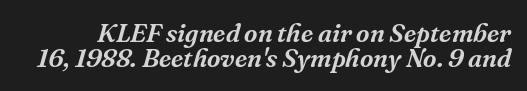
The image shows 26 px text type, italic (leaning right); set tight line spacing (0.98x), normal letter spacing, not underlined.
